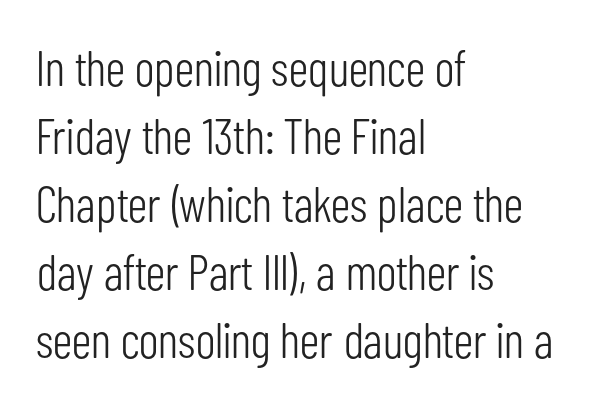
Q: Is the text bold? A: No.
Q: Is the text italic (slanted)? A: No, it is upright.
Q: Is the typeface a serif or a sans-serif typeface? A: Sans-serif.
Q: Is the text underlined? A: No.
Q: How is the paragraph aligned? A: Left-aligned.
Q: Is the spacing between letters normal or unusually wide? A: Normal.
Q: Is the spacing between lines tight, normal or loose? A: Normal.
Q: Width (condensed, normal, or wide)? A: Condensed.
Q: Stroke contrast? A: Low.
Q: x-height? A: Medium.
Q: Monospaced? A: No.
